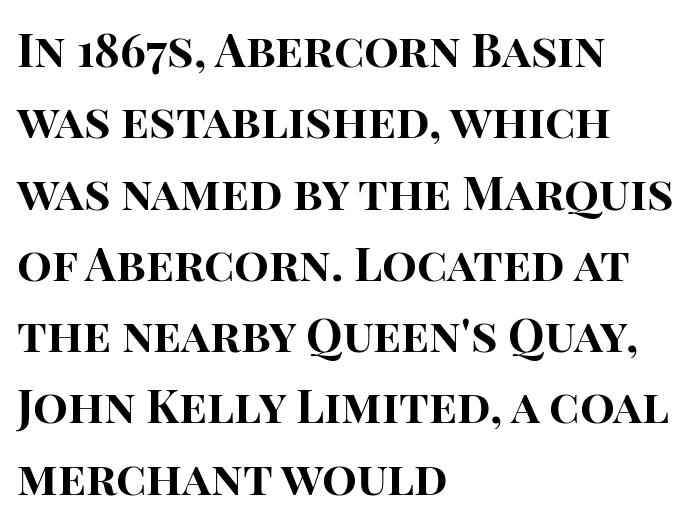
The image shows 46 px bold sans-serif type, upright; set left-aligned, normal line spacing (1.55x), normal letter spacing, not underlined; high stroke contrast and a large x-height.
